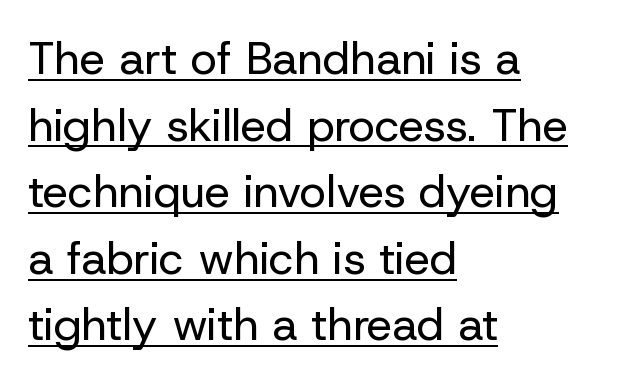
{"serif": "no", "italic": "no", "bold": "no", "weight": "regular", "width": "normal", "stroke_contrast": "low", "x_height": "medium", "monospaced": "no", "underline": "yes", "align": "left", "line_spacing": "normal", "line_spacing_ratio": 1.48, "letter_spacing": "normal", "letter_spacing_em": 0.0, "glyph_px": 45}
